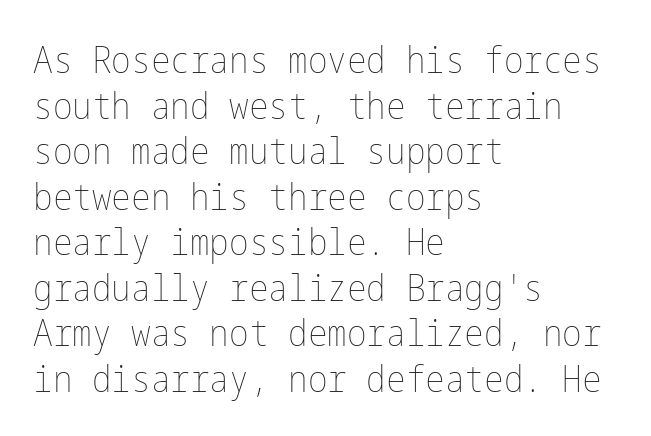
The image shows 37 px thin, condensed type, upright; set left-aligned, line spacing 1.23x, normal letter spacing, not underlined; low stroke contrast and a medium x-height.
